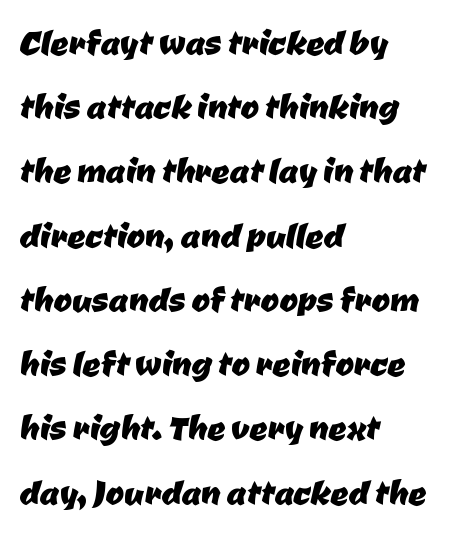
The image shows 44 px sans-serif type; set left-aligned, normal line spacing (1.46x), normal letter spacing, not underlined; low stroke contrast and a medium x-height.
